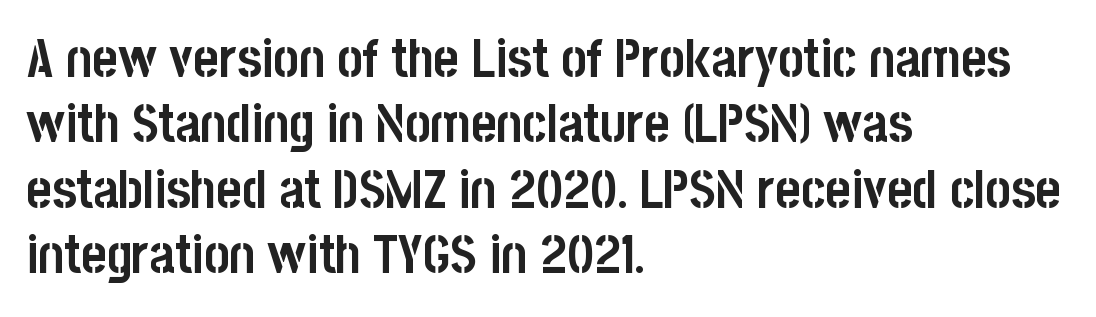
The passage shown is typed in a proportional face where columns would drift. The type family on display is of the sans-serif kind. This rendering features lettering with no underline. Caption: multi-line text, flush left, ragged right. Vertical strokes here are truly vertical.
